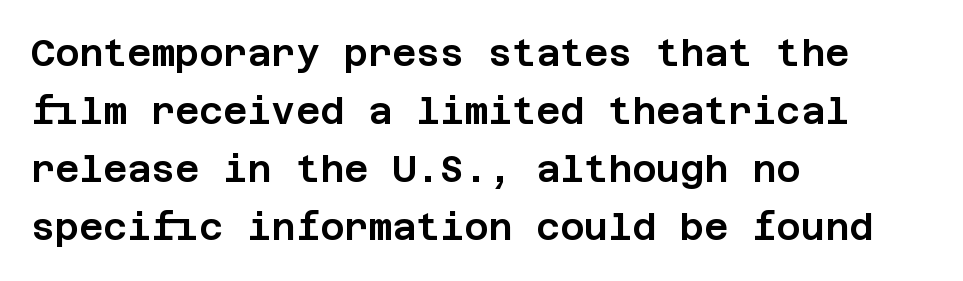
Students, observe: this is what conventionally led text looks like. Does the lettering tilt? It doesn't — this is upright. A bare baseline throughout the passage. The lines in this sample share a left origin and differ only in where they stop. Nope, no serifs anywhere on these letters. Caption: standard tracking, unaltered.
